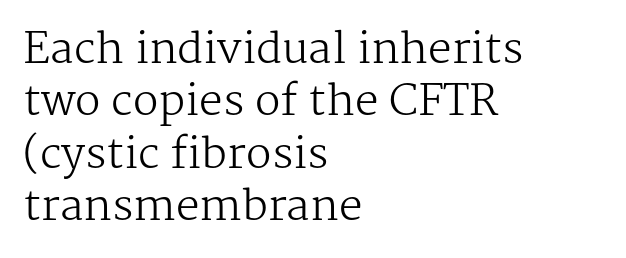
The letters sit at their default tracking, neither squeezed nor spread. Heft: none added — not bold. Look at the bottom of the vertical strokes: they flare into serifs here. The vertical gap from one line to the next is medium. Note the varied advance widths — an 'i' is clearly narrower than an 'm'.
